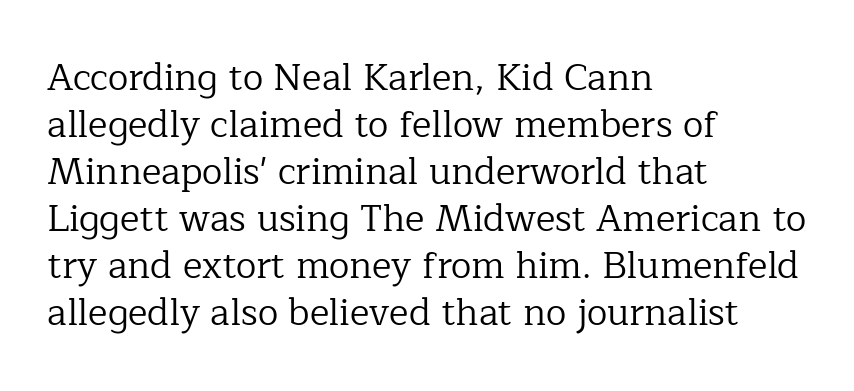
The image shows 37 px regular-weight serif type, upright; set left-aligned, normal line spacing (1.27x), normal letter spacing, not underlined; low stroke contrast and a medium x-height.
